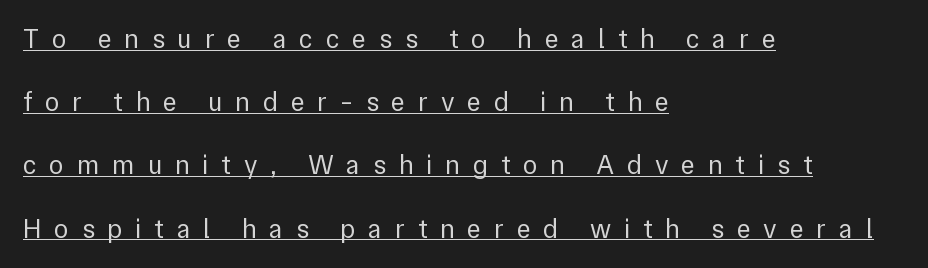
The image shows 27 px text type, upright; set left-aligned, loose line spacing (2.34x), unusually wide letter spacing (+0.47 em), underlined.
